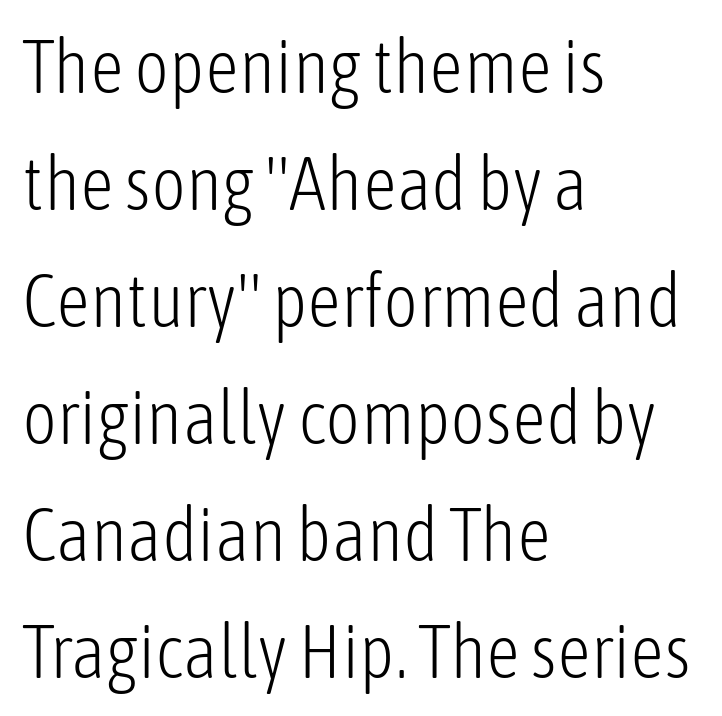
Are there feet on the stems? There aren't — it's a sans. This rendering uses left alignment, leaving the right contour irregular. Line spacing here is normal. Do the characters align in a grid? No, the font is proportional. Posture: vertical.
